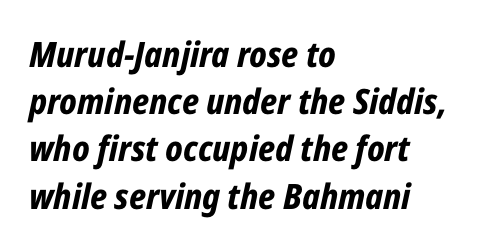
The image shows 35 px bold, condensed type, italic (leaning right); set left-aligned, normal line spacing (1.35x), normal letter spacing, not underlined; low stroke contrast and a medium x-height.
